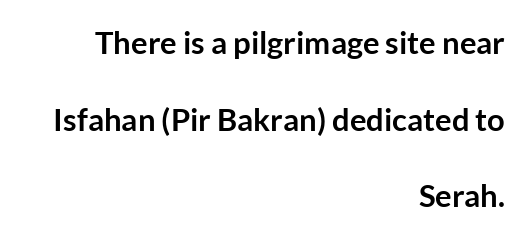
Q: Is the text bold? A: Yes.
Q: Is the text italic (slanted)? A: No, it is upright.
Q: Is the typeface a serif or a sans-serif typeface? A: Sans-serif.
Q: Is the text underlined? A: No.
Q: How is the paragraph aligned? A: Right-aligned.
Q: Is the spacing between letters normal or unusually wide? A: Normal.
Q: Is the spacing between lines tight, normal or loose? A: Loose.
Q: Width (condensed, normal, or wide)? A: Normal.
Q: Stroke contrast? A: Low.
Q: x-height? A: Medium.
Q: Monospaced? A: No.
